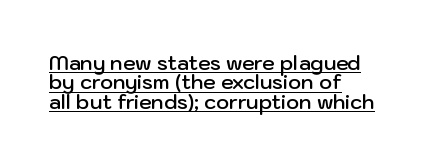
A continuous stroke trails under the words, as in a hyperlink. In terms of letterspacing, this is plain default setting. The lines in this sample share a left origin and differ only in where they stop. Vertical spacing — tight. Each glyph is drawn with semibold strokes, heavier than normal yet not fully bold.
